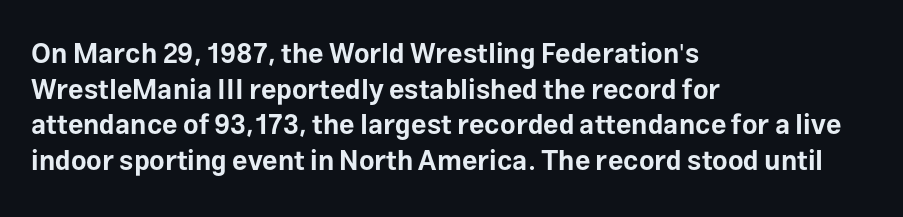
The image shows 27 px bold type, upright; set left-aligned, normal line spacing (1.32x), normal letter spacing, not underlined.
